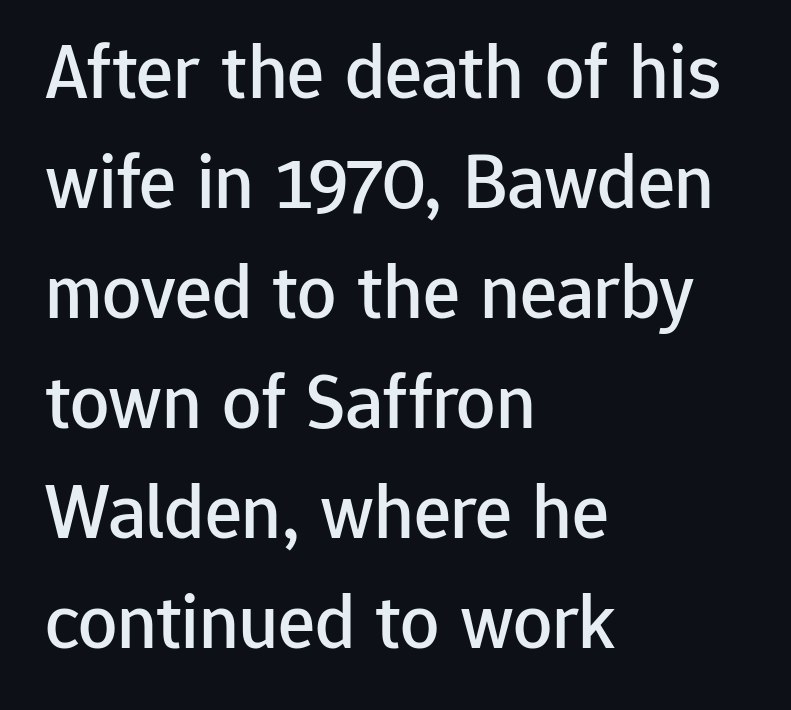
Q: Is the text italic (slanted)? A: No, it is upright.
Q: Is the typeface a serif or a sans-serif typeface? A: Sans-serif.
Q: Is the text underlined? A: No.
Q: How is the paragraph aligned? A: Left-aligned.
Q: Is the spacing between letters normal or unusually wide? A: Normal.
Q: Is the spacing between lines tight, normal or loose? A: Normal.
Q: Width (condensed, normal, or wide)? A: Normal.
Q: Stroke contrast? A: Low.
Q: x-height? A: Medium.
Q: Monospaced? A: No.
